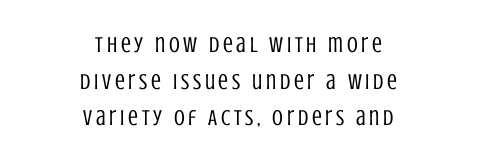
{"italic": "no", "bold": "no", "underline": "no", "align": "center", "line_spacing": "normal", "line_spacing_ratio": 1.66, "glyph_px": 22}
